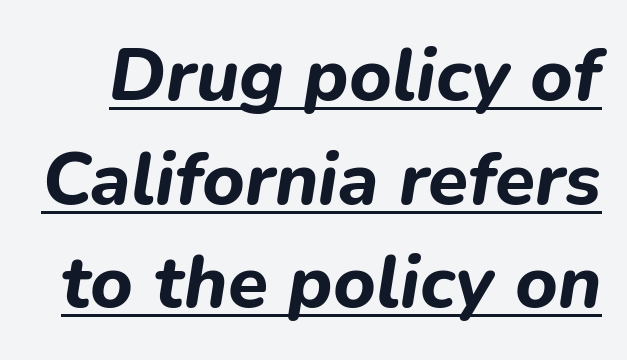
The image shows 73 px bold type, italic (leaning right); set normal line spacing (1.42x), normal letter spacing, underlined; low stroke contrast and a medium x-height.
